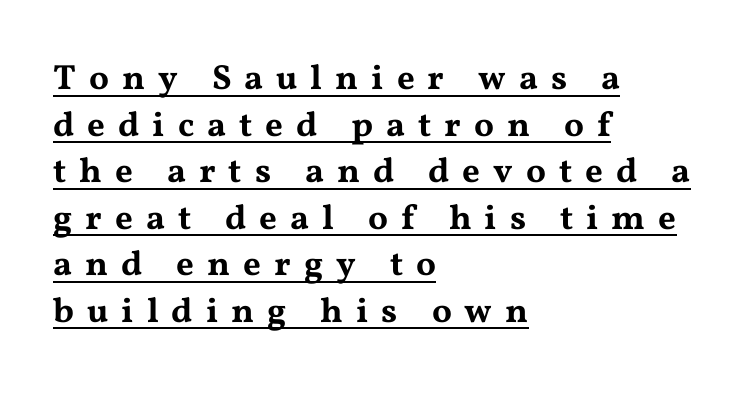
The image shows 35 px wide serif type, upright; set left-aligned, normal line spacing (1.33x), unusually wide letter spacing (+0.37 em), underlined; medium stroke contrast and a medium x-height.
